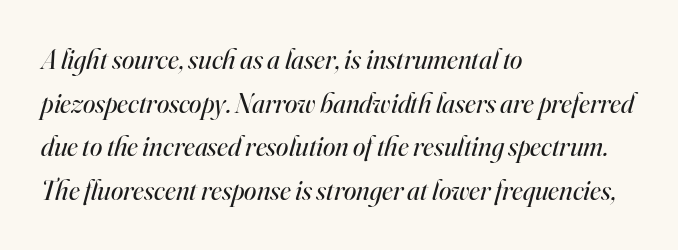
The image shows 28 px regular-weight serif type, italic (leaning right); set left-aligned, normal line spacing (1.56x), normal letter spacing, not underlined; high stroke contrast and a small x-height.
